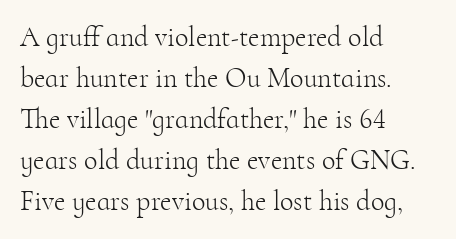
{"serif": "yes", "italic": "no", "bold": "no", "weight": "light", "width": "normal", "stroke_contrast": "high", "x_height": "small", "monospaced": "no", "underline": "no", "align": "left", "line_spacing": "normal", "line_spacing_ratio": 1.46, "letter_spacing": "normal", "letter_spacing_em": 0.0, "glyph_px": 28}
